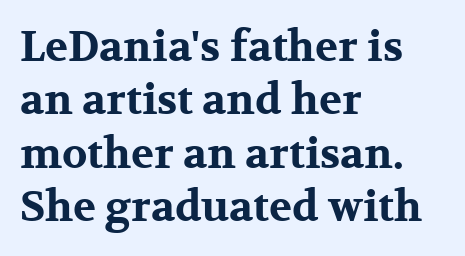
{"serif": "yes", "italic": "no", "bold": "yes", "weight": "bold", "width": "wide", "stroke_contrast": "medium", "x_height": "medium", "monospaced": "no", "underline": "no", "align": "left", "line_spacing": "normal", "line_spacing_ratio": 1.27, "letter_spacing": "normal", "letter_spacing_em": 0.0, "glyph_px": 42}
